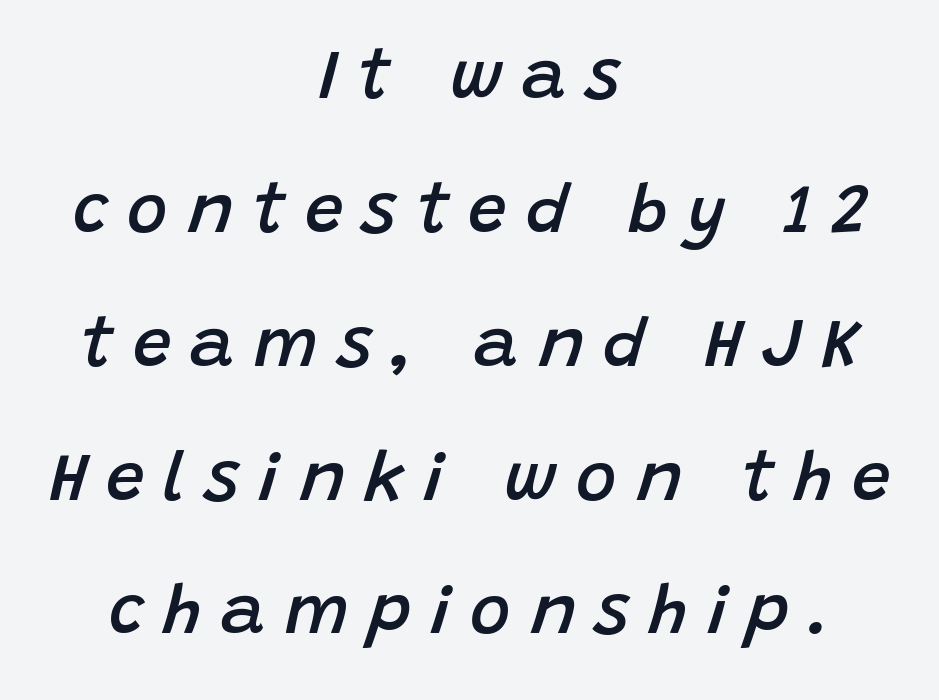
{"italic": "yes", "lean": "right", "slant_degrees": 15, "bold": "semi", "weight": "semibold", "width": "normal", "stroke_contrast": "low", "x_height": "large", "monospaced": "no", "underline": "no", "align": "center", "line_spacing": "loose", "line_spacing_ratio": 1.94, "letter_spacing": "wide", "letter_spacing_em": 0.28, "glyph_px": 69}
